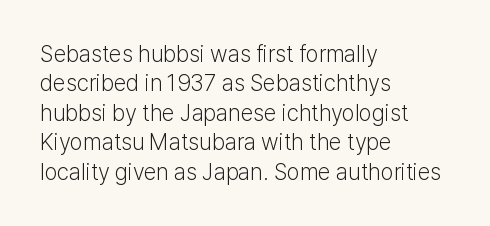
{"italic": "no", "bold": "no", "underline": "no", "align": "left", "line_spacing": "normal", "line_spacing_ratio": 1.28, "letter_spacing": "normal", "letter_spacing_em": 0.0, "glyph_px": 23}
